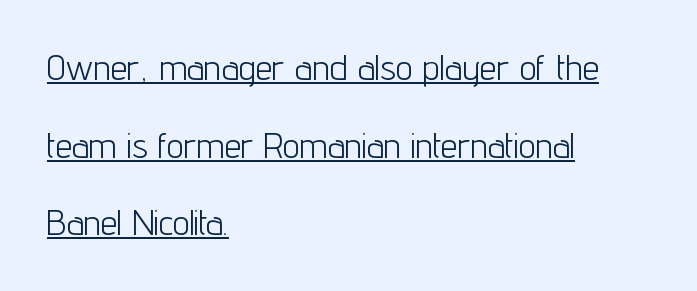
Q: Is the text bold? A: No.
Q: Is the text italic (slanted)? A: No, it is upright.
Q: Is the typeface a serif or a sans-serif typeface? A: Sans-serif.
Q: Is the text underlined? A: Yes.
Q: How is the paragraph aligned? A: Left-aligned.
Q: Is the spacing between letters normal or unusually wide? A: Normal.
Q: Is the spacing between lines tight, normal or loose? A: Loose.
Q: Width (condensed, normal, or wide)? A: Condensed.
Q: Stroke contrast? A: Low.
Q: x-height? A: Medium.
Q: Monospaced? A: No.
